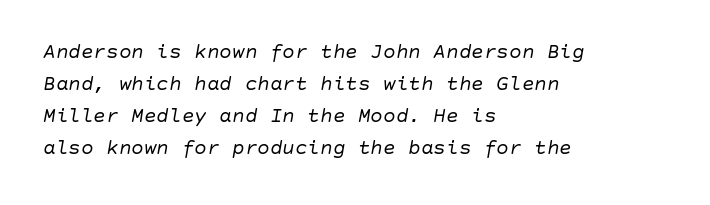
{"italic": "yes", "lean": "right", "slant_degrees": 10, "bold": "no", "underline": "no", "align": "left", "line_spacing": "normal", "line_spacing_ratio": 1.53, "letter_spacing": "normal", "letter_spacing_em": 0.0, "glyph_px": 21}
